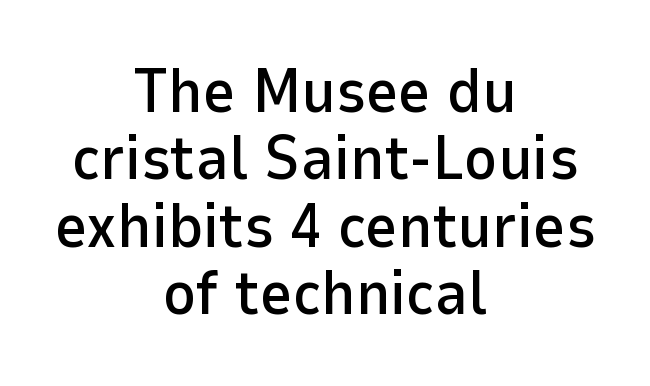
The image shows 63 px sans-serif type, upright; set centered, tight line spacing (1.07x), normal letter spacing, not underlined; low stroke contrast and a medium x-height.
